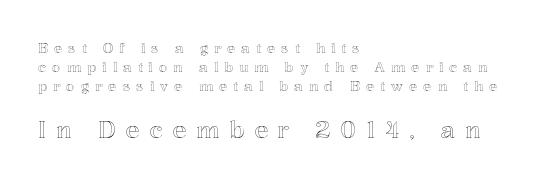
Q: Is the text italic (slanted)? A: No, it is upright.
Q: Is the text underlined? A: No.
Q: How is the paragraph aligned? A: Left-aligned.
Q: Is the spacing between letters normal or unusually wide? A: Unusually wide.
Q: Is the spacing between lines tight, normal or loose? A: Normal.
Q: Which block of text is set in a larger size, the first (top) or the second (bottom)? A: The second (bottom) one.
